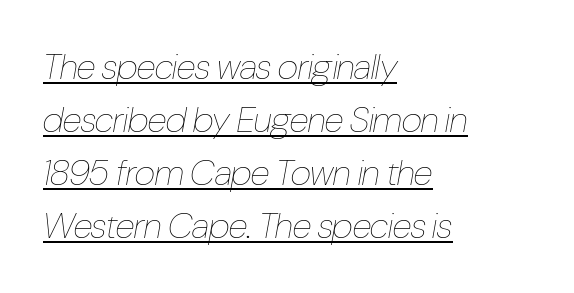
The image shows 36 px thin, condensed type, italic (leaning right); set left-aligned, normal line spacing (1.47x), normal letter spacing, underlined; low stroke contrast and a medium x-height.
